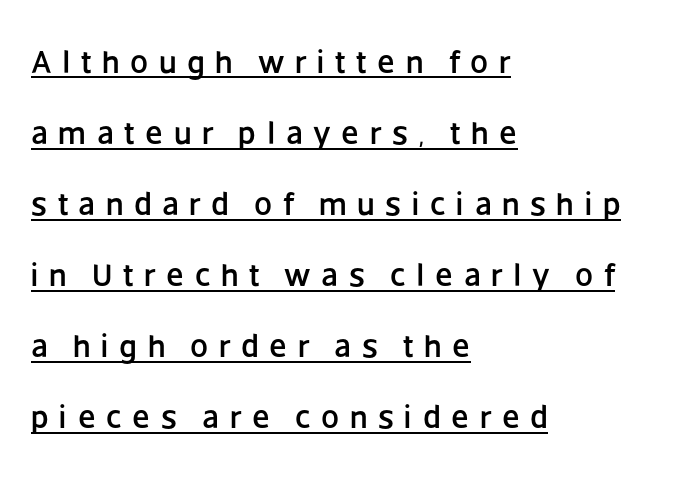
These lines are rendered in a variable-pitch font. This sample carries an underscore along the baseline area. The horizontal fit of the characters is loose and conspicuously gappy. Vertical spacing — loose. Font category for this specimen: sans-serif.
